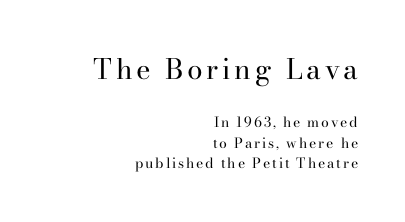
The image shows 28 px regular-weight serif type, upright; set right-aligned, normal line spacing (1.48x), not underlined; the first (top) block is 2.0x larger; high stroke contrast and a small x-height.
